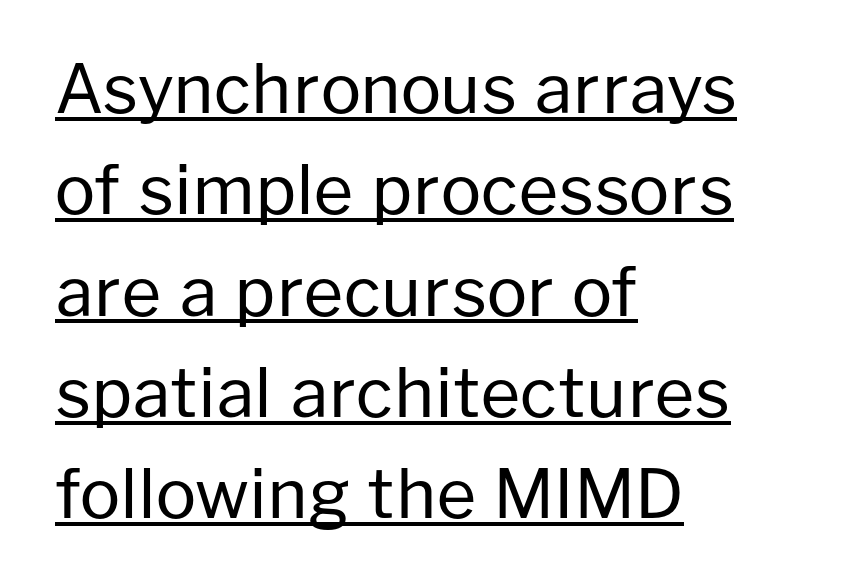
Q: Is the text bold? A: No.
Q: Is the text italic (slanted)? A: No, it is upright.
Q: Is the typeface a serif or a sans-serif typeface? A: Sans-serif.
Q: Is the text underlined? A: Yes.
Q: How is the paragraph aligned? A: Left-aligned.
Q: Is the spacing between letters normal or unusually wide? A: Normal.
Q: Is the spacing between lines tight, normal or loose? A: Normal.
Q: Width (condensed, normal, or wide)? A: Normal.
Q: Stroke contrast? A: Low.
Q: x-height? A: Medium.
Q: Monospaced? A: No.
